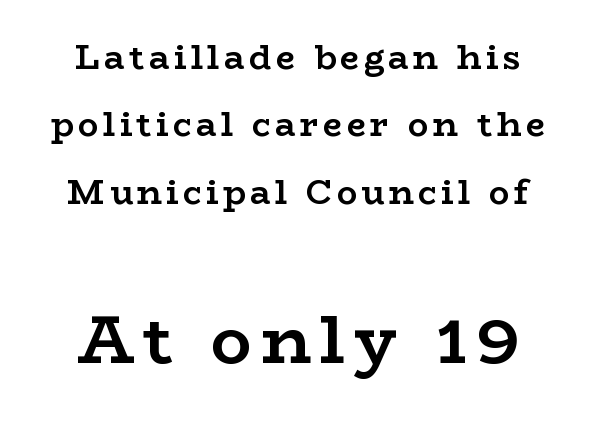
Q: Is the text bold? A: Yes.
Q: Is the text italic (slanted)? A: No, it is upright.
Q: Is the typeface a serif or a sans-serif typeface? A: Serif.
Q: Is the text underlined? A: No.
Q: How is the paragraph aligned? A: Centered.
Q: Is the spacing between lines tight, normal or loose? A: Loose.
Q: Which block of text is set in a larger size, the first (top) or the second (bottom)? A: The second (bottom) one.
Q: Width (condensed, normal, or wide)? A: Wide.
Q: Stroke contrast? A: Low.
Q: x-height? A: Medium.
Q: Monospaced? A: No.
